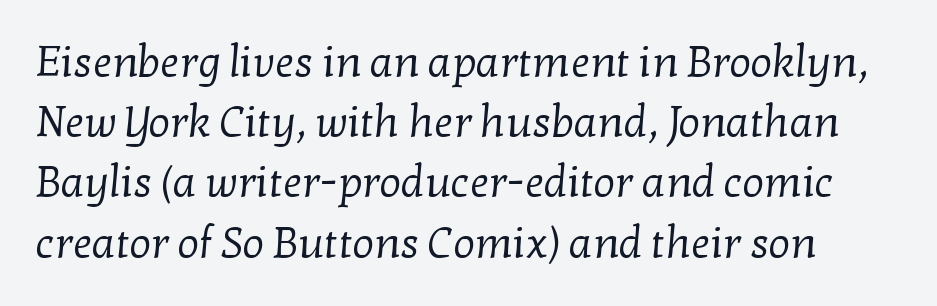
The image shows 43 px regular-weight serif type; set normal line spacing (1.4x), normal letter spacing, not underlined; low stroke contrast and a medium x-height.
